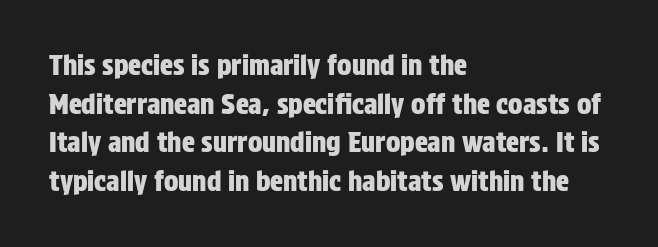
Tracking value appears to be zero — textbook default spacing. The font's upright variant was chosen for this text. Alignment: flush left. Rows of type keep a routine distance in the vertical direction. This rendering features lettering with no underline.
